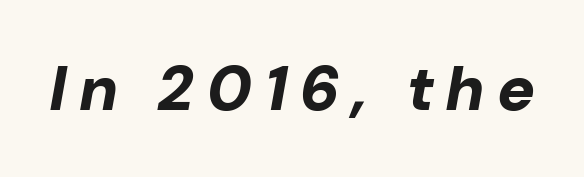
Q: Is the text bold? A: Yes.
Q: Is the text italic (slanted)? A: Yes, it leans right by about 10 degrees.
Q: Is the text underlined? A: No.
Q: Is the spacing between letters normal or unusually wide? A: Unusually wide.
Q: Width (condensed, normal, or wide)? A: Normal.
Q: Stroke contrast? A: Low.
Q: x-height? A: Medium.
Q: Monospaced? A: No.
